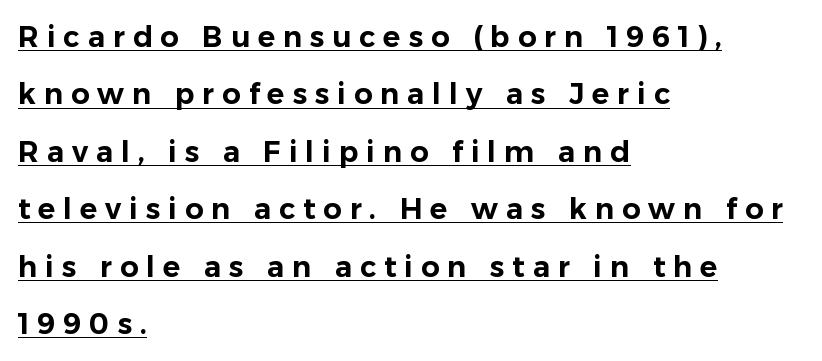
Q: Is the text italic (slanted)? A: No, it is upright.
Q: Is the typeface a serif or a sans-serif typeface? A: Sans-serif.
Q: Is the text underlined? A: Yes.
Q: How is the paragraph aligned? A: Left-aligned.
Q: Is the spacing between letters normal or unusually wide? A: Unusually wide.
Q: Is the spacing between lines tight, normal or loose? A: Loose.
Q: Width (condensed, normal, or wide)? A: Normal.
Q: Stroke contrast? A: Low.
Q: x-height? A: Medium.
Q: Monospaced? A: No.
